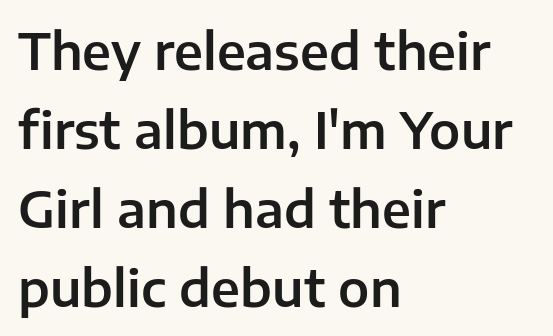
Spacing verdict: proportional, widths tailored to each character. Baseline-to-baseline distance is the conventional proportion of letter height. The ragged edge is on the right, which tells us the setting is flush left. Nobody drew a line under any word here. Classification — sans serif. Characters remain perfectly vertical along every line.
